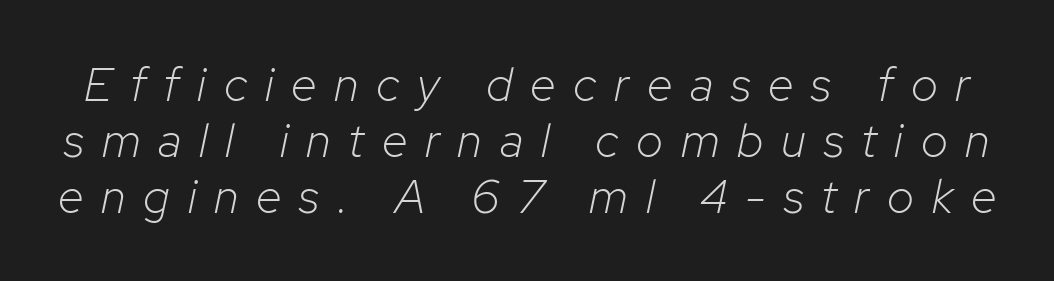
The image shows 47 px light type, italic (leaning right); set line spacing 1.19x, unusually wide letter spacing (+0.38 em), not underlined; low stroke contrast and a medium x-height.
